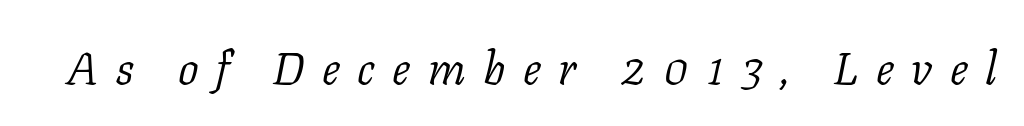
{"serif": "yes", "italic": "yes", "lean": "right", "slant_degrees": 11, "bold": "no", "weight": "light", "width": "normal", "stroke_contrast": "low", "x_height": "medium", "monospaced": "no", "underline": "no", "letter_spacing": "wide", "letter_spacing_em": 0.38, "glyph_px": 46}
